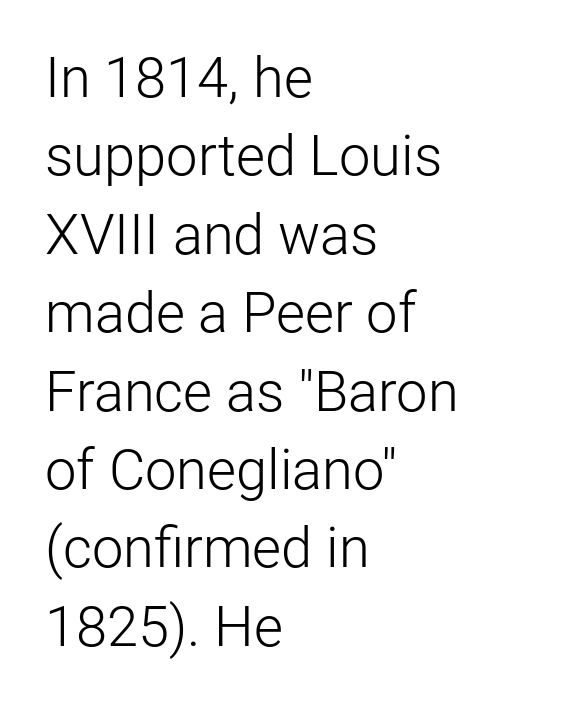
{"serif": "no", "italic": "no", "bold": "no", "weight": "light", "width": "normal", "stroke_contrast": "low", "x_height": "medium", "monospaced": "no", "underline": "no", "align": "left", "line_spacing": "normal", "line_spacing_ratio": 1.4, "letter_spacing": "normal", "letter_spacing_em": 0.0, "glyph_px": 56}
